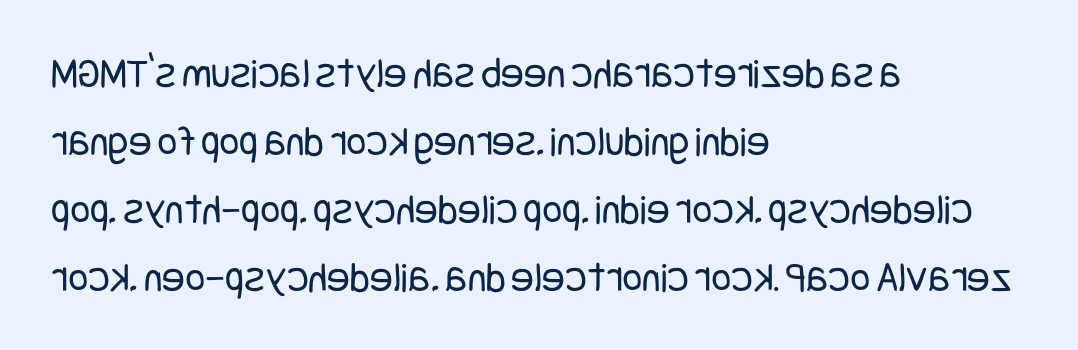
The zone under the glyphs is completely vacant. The typesetting does not lean heavy: it is not bold. Each line starts at the same left margin while the right side varies. Look at the bottom of the vertical strokes: they stop flat, with no serifs.
